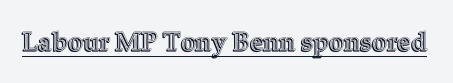
{"italic": "no", "underline": "yes", "letter_spacing": "normal", "letter_spacing_em": 0.0, "glyph_px": 26}
